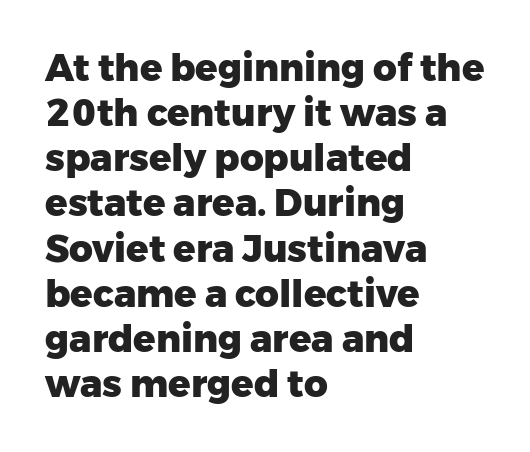
Q: Is the text bold? A: Yes.
Q: Is the text italic (slanted)? A: No, it is upright.
Q: Is the typeface a serif or a sans-serif typeface? A: Sans-serif.
Q: Is the text underlined? A: No.
Q: How is the paragraph aligned? A: Left-aligned.
Q: Is the spacing between letters normal or unusually wide? A: Normal.
Q: Width (condensed, normal, or wide)? A: Normal.
Q: Stroke contrast? A: Low.
Q: x-height? A: Medium.
Q: Monospaced? A: No.
